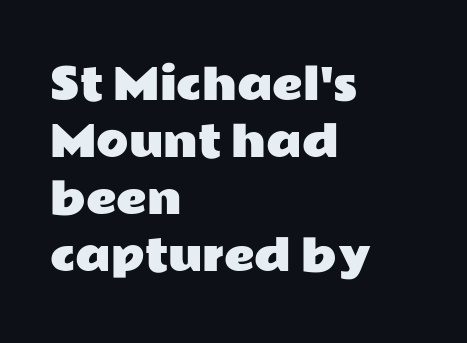
Q: Is the text italic (slanted)? A: No, it is upright.
Q: Is the typeface a serif or a sans-serif typeface? A: Sans-serif.
Q: Is the text underlined? A: No.
Q: How is the paragraph aligned? A: Left-aligned.
Q: Is the spacing between letters normal or unusually wide? A: Normal.
Q: Is the spacing between lines tight, normal or loose? A: Normal.
Q: Width (condensed, normal, or wide)? A: Wide.
Q: Stroke contrast? A: Low.
Q: x-height? A: Medium.
Q: Monospaced? A: No.
